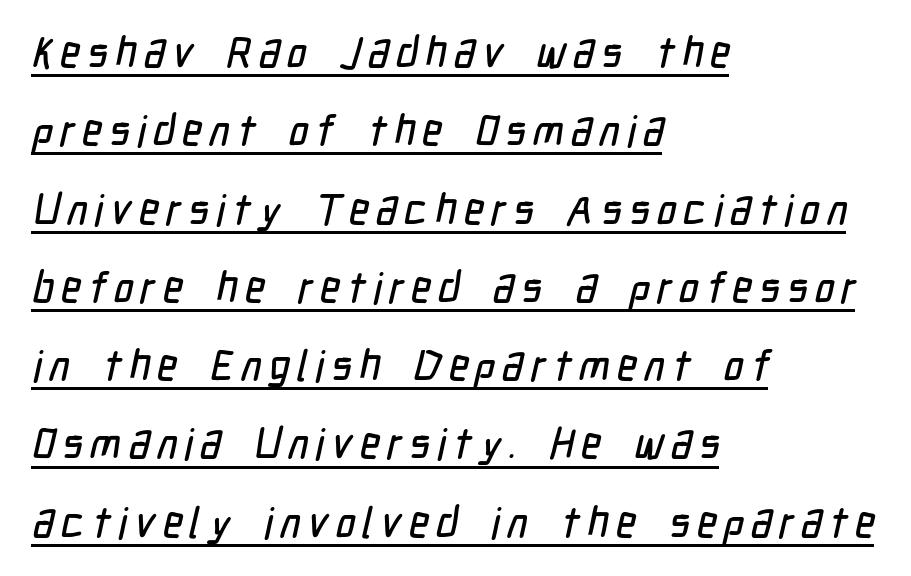
The image shows 43 px condensed sans-serif type; set left-aligned, line spacing 1.82x, underlined; low stroke contrast and a medium x-height.
